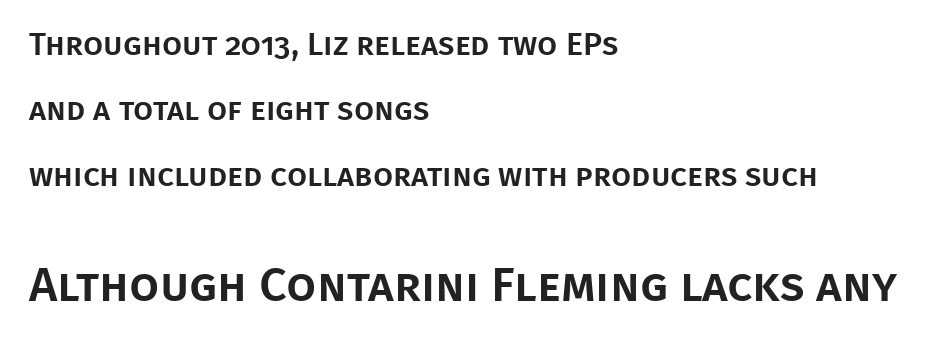
Characters follow at the spacing the type designer built in. One-word summary of the alignment: left. Character size in the trailing block exceeds that of the leading block. Just letters on the line, the space beneath them empty. A typesetter would call this proportional, since set widths differ per character.
